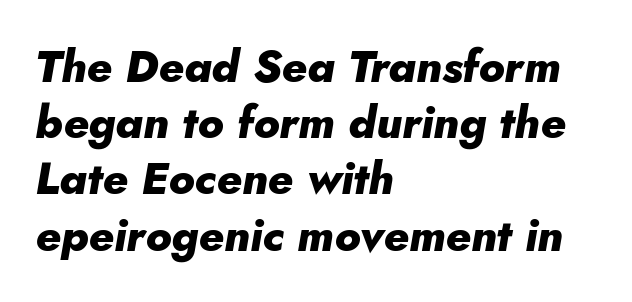
Q: Is the text bold? A: Yes.
Q: Is the text italic (slanted)? A: Yes, it leans right by about 10 degrees.
Q: Is the text underlined? A: No.
Q: How is the paragraph aligned? A: Left-aligned.
Q: Is the spacing between letters normal or unusually wide? A: Normal.
Q: Is the spacing between lines tight, normal or loose? A: Normal.
Q: Width (condensed, normal, or wide)? A: Normal.
Q: Stroke contrast? A: Low.
Q: x-height? A: Small.
Q: Monospaced? A: No.
